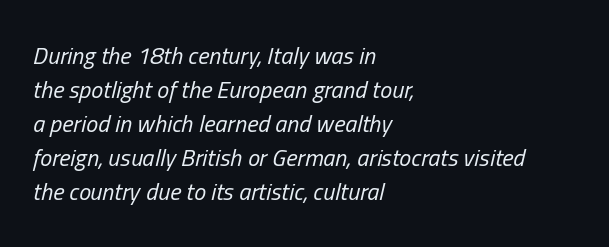
The image shows 24 px text type, italic (leaning right); set left-aligned, normal line spacing (1.42x), normal letter spacing, not underlined.
